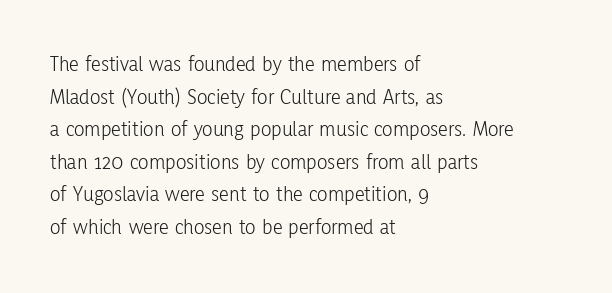
The image shows 22 px text type, upright; set left-aligned, normal line spacing (1.48x), normal letter spacing, not underlined.
